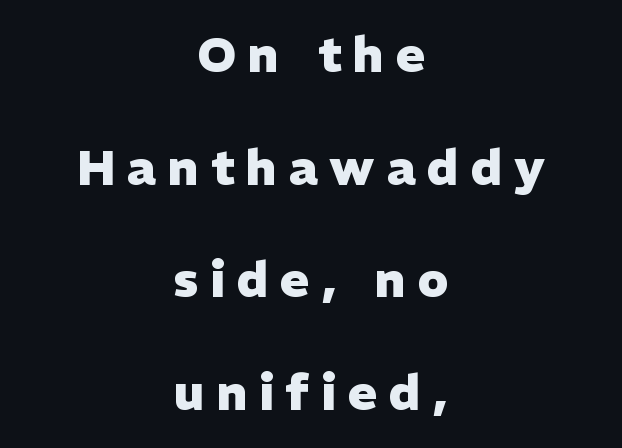
Bare-footed words on every line. Vertical strokes here are truly vertical. Chunky letters — that's bold for sure. This sample trades compactness for vertical openness between lines.
